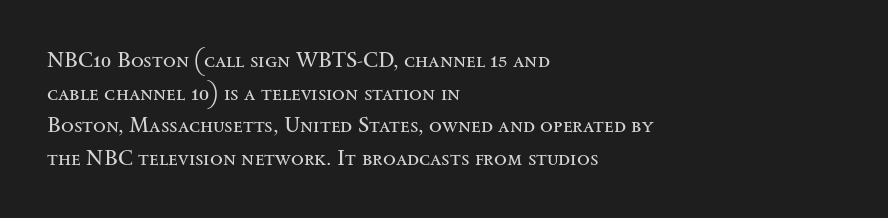
Q: Is the text bold? A: No.
Q: Is the text italic (slanted)? A: No, it is upright.
Q: Is the text underlined? A: No.
Q: How is the paragraph aligned? A: Left-aligned.
Q: Is the spacing between letters normal or unusually wide? A: Normal.
Q: Is the spacing between lines tight, normal or loose? A: Normal.
